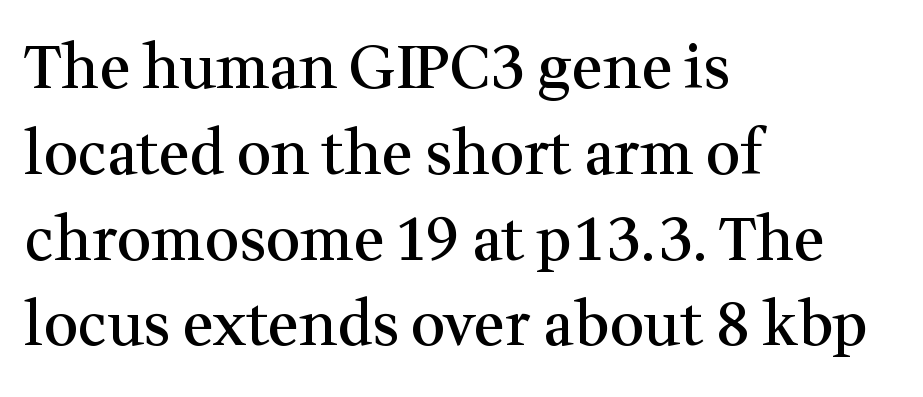
{"serif": "yes", "italic": "no", "bold": "semi", "weight": "semibold", "width": "normal", "stroke_contrast": "medium", "x_height": "medium", "monospaced": "no", "underline": "no", "align": "left", "line_spacing": "normal", "line_spacing_ratio": 1.43, "letter_spacing": "normal", "letter_spacing_em": 0.0, "glyph_px": 60}
